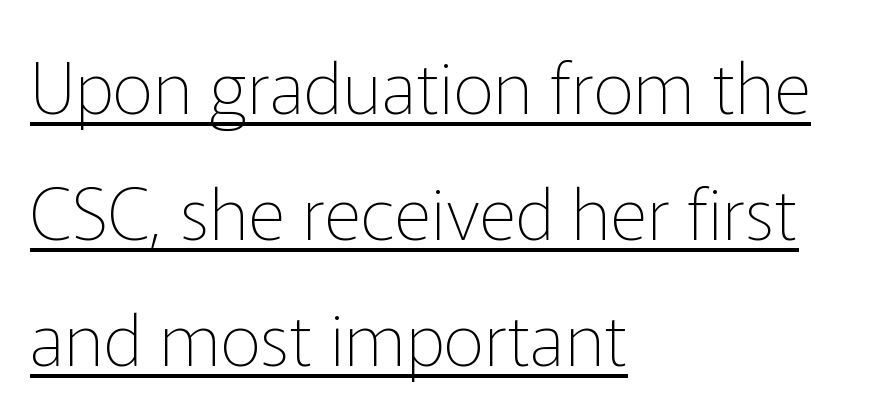
{"serif": "no", "italic": "no", "bold": "no", "weight": "thin", "width": "normal", "stroke_contrast": "low", "x_height": "medium", "monospaced": "no", "underline": "yes", "align": "left", "line_spacing_ratio": 1.75, "letter_spacing": "normal", "letter_spacing_em": 0.0, "glyph_px": 72}
